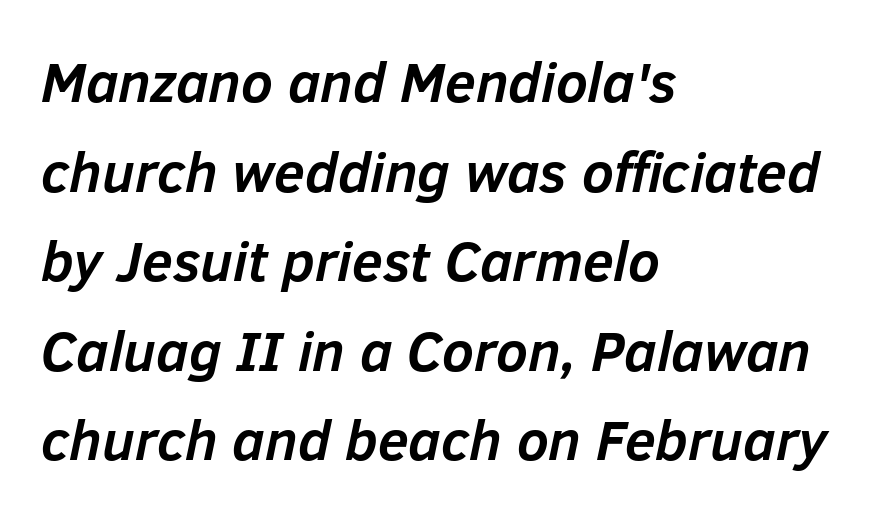
The image shows 56 px semibold type, italic (leaning right); set left-aligned, normal line spacing (1.6x), normal letter spacing, not underlined; low stroke contrast and a medium x-height.
